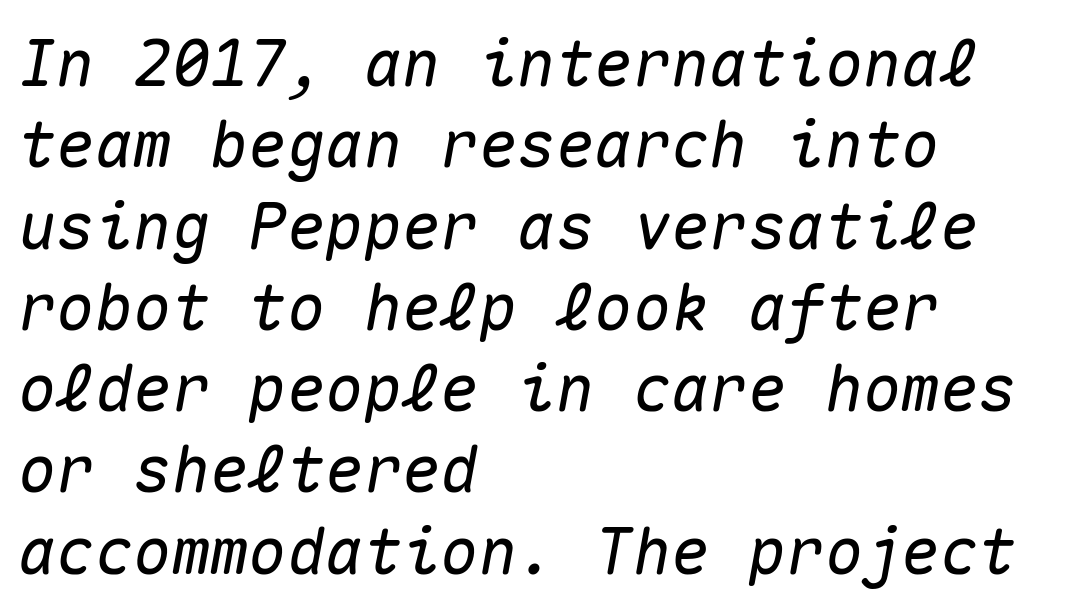
Q: Is the text italic (slanted)? A: Yes, it leans right by about 10 degrees.
Q: Is the text underlined? A: No.
Q: How is the paragraph aligned? A: Left-aligned.
Q: Is the spacing between letters normal or unusually wide? A: Normal.
Q: Is the spacing between lines tight, normal or loose? A: Normal.
Q: Width (condensed, normal, or wide)? A: Normal.
Q: Stroke contrast? A: Medium.
Q: x-height? A: Medium.
Q: Monospaced? A: Yes.
